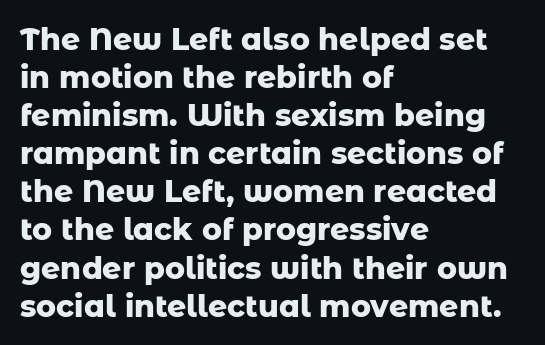
Q: Is the text bold? A: Yes.
Q: Is the text italic (slanted)? A: No, it is upright.
Q: Is the typeface a serif or a sans-serif typeface? A: Sans-serif.
Q: Is the text underlined? A: No.
Q: How is the paragraph aligned? A: Left-aligned.
Q: Is the spacing between letters normal or unusually wide? A: Normal.
Q: Is the spacing between lines tight, normal or loose? A: Normal.
Q: Width (condensed, normal, or wide)? A: Normal.
Q: Stroke contrast? A: Low.
Q: x-height? A: Medium.
Q: Monospaced? A: No.
